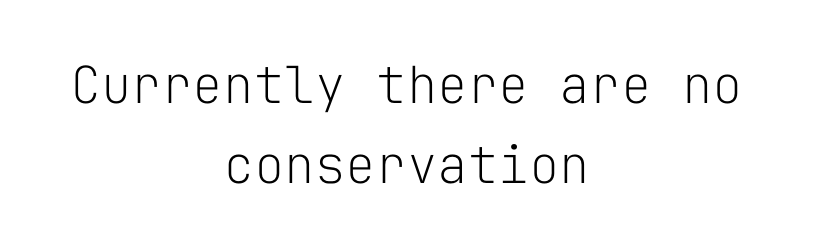
Weight: regular or lighter. Normally led — the rows are evenly, conventionally spaced. The letters march in equal steps, a hallmark of fixed-pitch type. Tall strokes in this sample are plumb rather than angled. Characters follow at the spacing the type designer built in.
